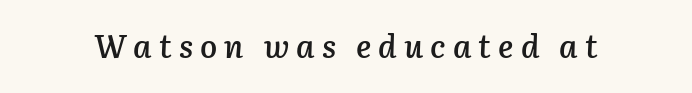
The baseline area is clear. Note the varied advance widths — an 'i' is clearly narrower than an 'm'. Notice how the stems are inclined rather than vertical — that's the hallmark of italics. Tracking value appears strongly positive — letters spread wide. What weight is shown? A semibold, between regular and bold.
